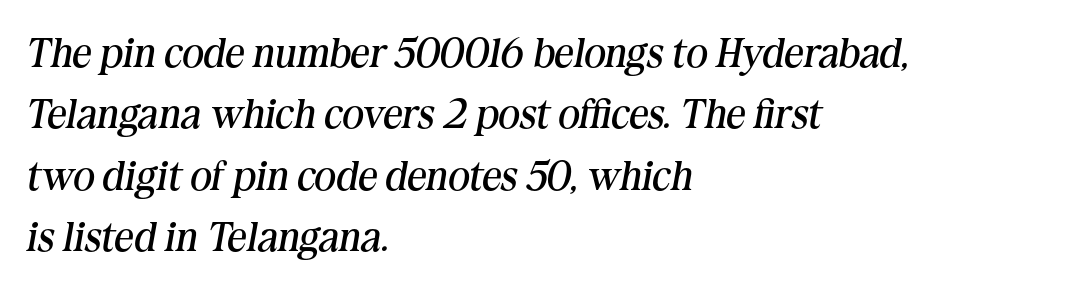
Q: Is the text bold? A: No.
Q: Is the text italic (slanted)? A: Yes, it leans right by about 10 degrees.
Q: Is the typeface a serif or a sans-serif typeface? A: Serif.
Q: Is the text underlined? A: No.
Q: How is the paragraph aligned? A: Left-aligned.
Q: Is the spacing between letters normal or unusually wide? A: Normal.
Q: Is the spacing between lines tight, normal or loose? A: Normal.
Q: Width (condensed, normal, or wide)? A: Normal.
Q: Stroke contrast? A: Medium.
Q: x-height? A: Medium.
Q: Monospaced? A: No.
